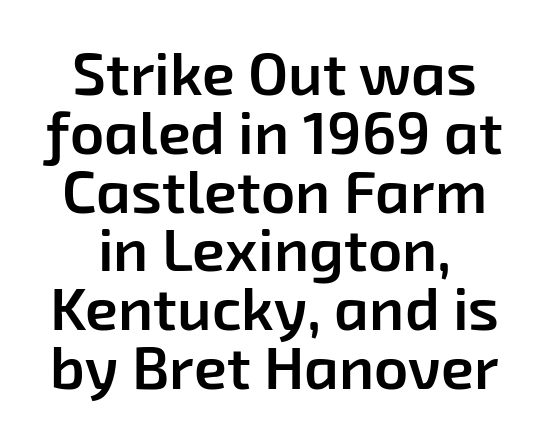
{"serif": "no", "bold": "semi", "weight": "semibold", "width": "normal", "stroke_contrast": "low", "x_height": "medium", "monospaced": "no", "underline": "no", "align": "center", "line_spacing": "tight", "line_spacing_ratio": 0.98, "letter_spacing": "normal", "letter_spacing_em": 0.0, "glyph_px": 60}
